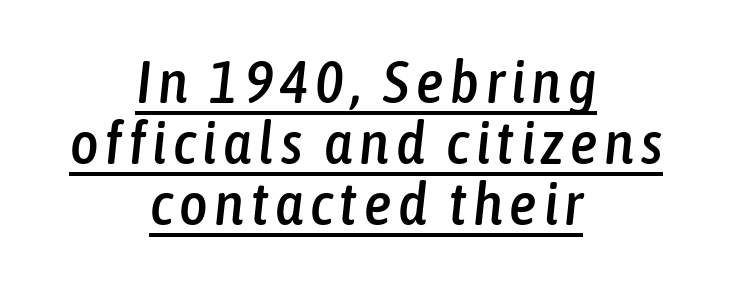
The setting favours the middle, as headings and verse often do. You can see a thin bar hugging the bottom of the glyphs. Designer's note — italics engaged. Is this a fixed-width face? No — the glyphs have proportional, varying widths. The leading is snug, giving the passage a crowded texture.
